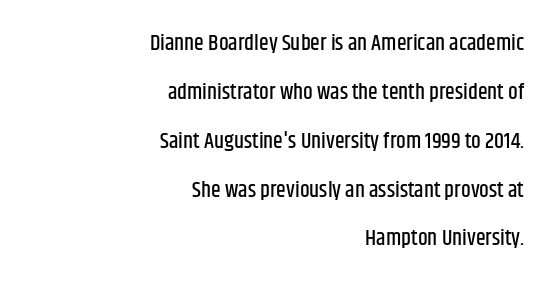
Q: Is the text italic (slanted)? A: No, it is upright.
Q: Is the text underlined? A: No.
Q: How is the paragraph aligned? A: Right-aligned.
Q: Is the spacing between letters normal or unusually wide? A: Normal.
Q: Is the spacing between lines tight, normal or loose? A: Loose.
